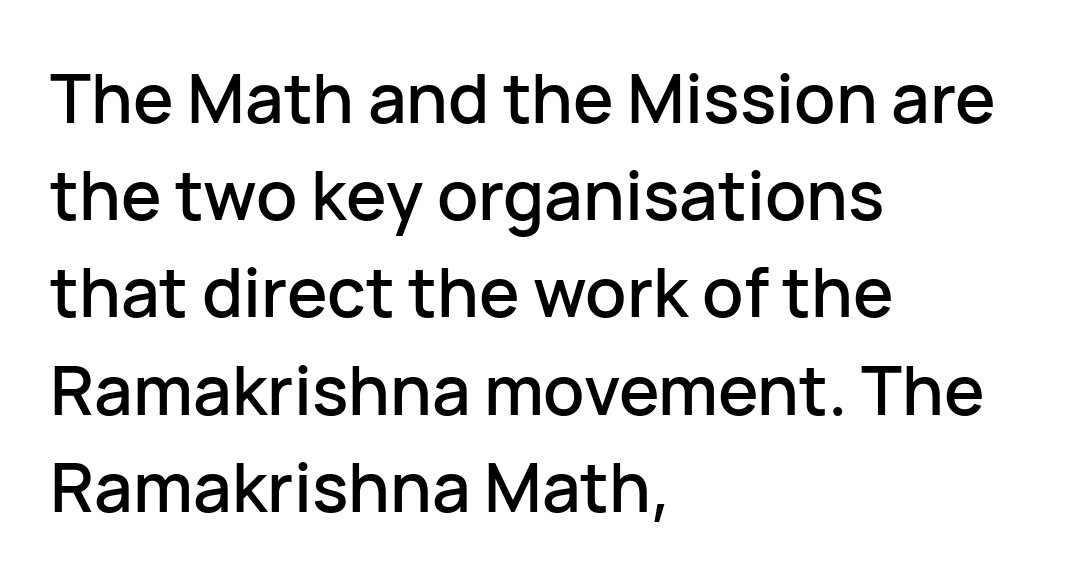
Q: Is the text italic (slanted)? A: No, it is upright.
Q: Is the typeface a serif or a sans-serif typeface? A: Sans-serif.
Q: Is the text underlined? A: No.
Q: How is the paragraph aligned? A: Left-aligned.
Q: Is the spacing between letters normal or unusually wide? A: Normal.
Q: Is the spacing between lines tight, normal or loose? A: Normal.
Q: Width (condensed, normal, or wide)? A: Normal.
Q: Stroke contrast? A: Low.
Q: x-height? A: Medium.
Q: Monospaced? A: No.
